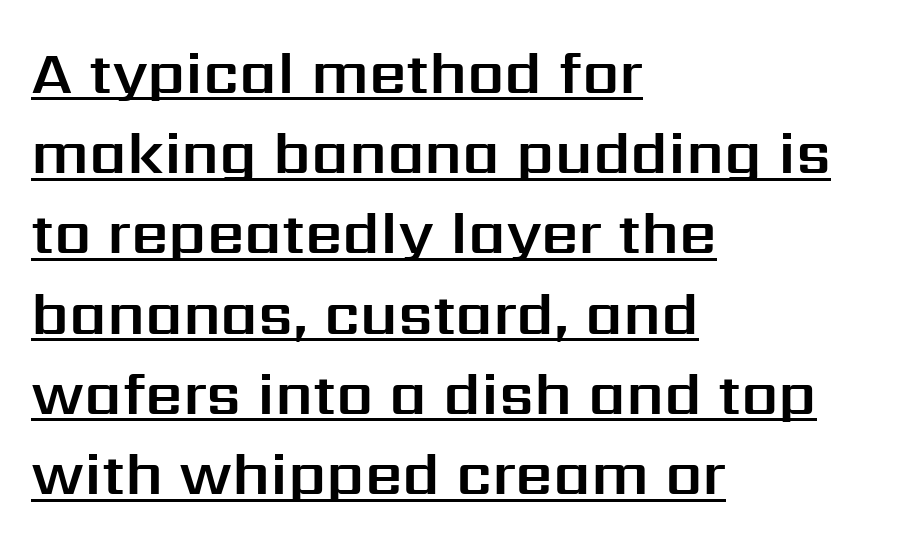
Q: Is the text italic (slanted)? A: No, it is upright.
Q: Is the typeface a serif or a sans-serif typeface? A: Sans-serif.
Q: Is the text underlined? A: Yes.
Q: How is the paragraph aligned? A: Left-aligned.
Q: Is the spacing between letters normal or unusually wide? A: Normal.
Q: Is the spacing between lines tight, normal or loose? A: Normal.
Q: Width (condensed, normal, or wide)? A: Normal.
Q: Stroke contrast? A: Medium.
Q: x-height? A: Medium.
Q: Monospaced? A: No.
